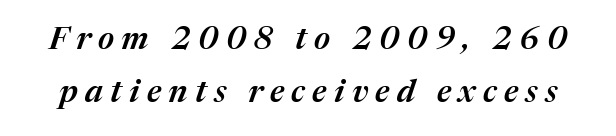
The vertical gap from one line to the next is medium. The font's italic variant was chosen for this text. Letters rest on an invisible, unmarked baseline. In terms of weight, the rendering is demibold, just under bold. You could not count columns in this text — the font is proportionally spaced. The tracking reads as deliberately expanded to a designer's eye.
